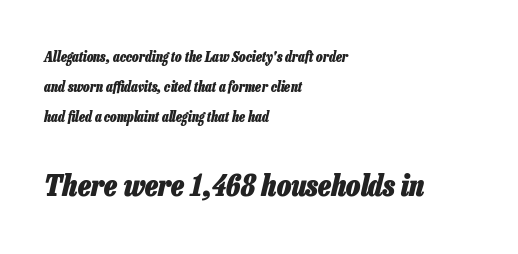
{"italic": "yes", "lean": "right", "slant_degrees": 13, "bold": "yes", "weight": "heavy", "width": "condensed", "stroke_contrast": "low", "x_height": "medium", "monospaced": "no", "underline": "no", "align": "left", "line_spacing": "loose", "line_spacing_ratio": 2.15, "letter_spacing": "normal", "letter_spacing_em": 0.0, "larger_block": "second", "size_ratio": 2.14, "glyph_px": 30}
